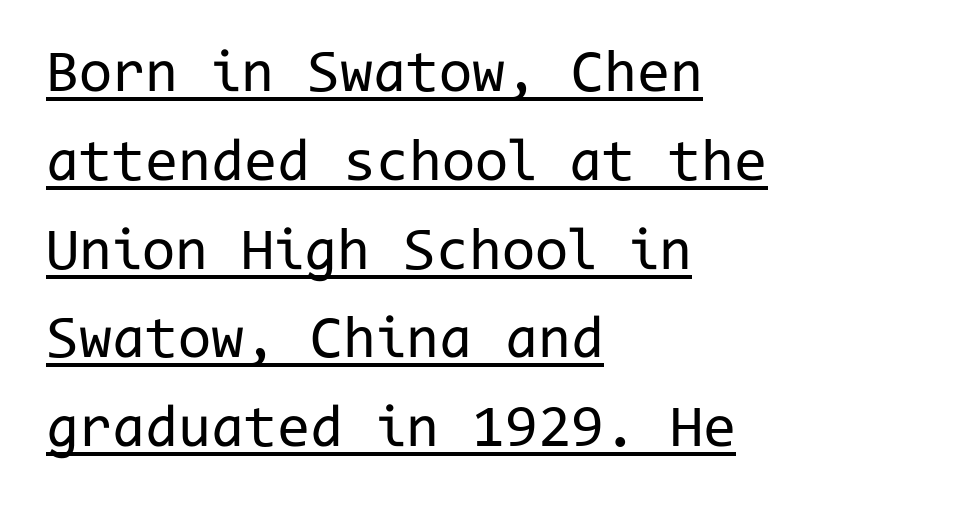
The image shows 60 px regular-weight sans-serif type, upright, monospaced; set left-aligned, normal line spacing (1.48x), normal letter spacing, underlined; low stroke contrast and a medium x-height.
